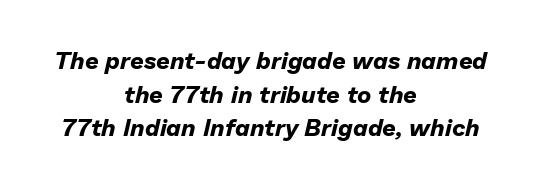
{"italic": "yes", "lean": "right", "slant_degrees": 13, "bold": "yes", "underline": "no", "align": "center", "line_spacing": "normal", "line_spacing_ratio": 1.4, "letter_spacing": "normal", "letter_spacing_em": 0.0, "glyph_px": 24}
